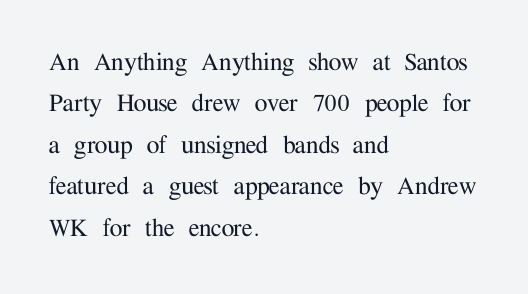
This rendering uses left alignment, leaving the right contour irregular. These lines are rendered in a variable-pitch font. The letterforms sit shoulder to shoulder at normal distance. Ascenders rise straight up at ninety degrees. The baseline area is clear. Students, observe: this is what conventionally led text looks like.
